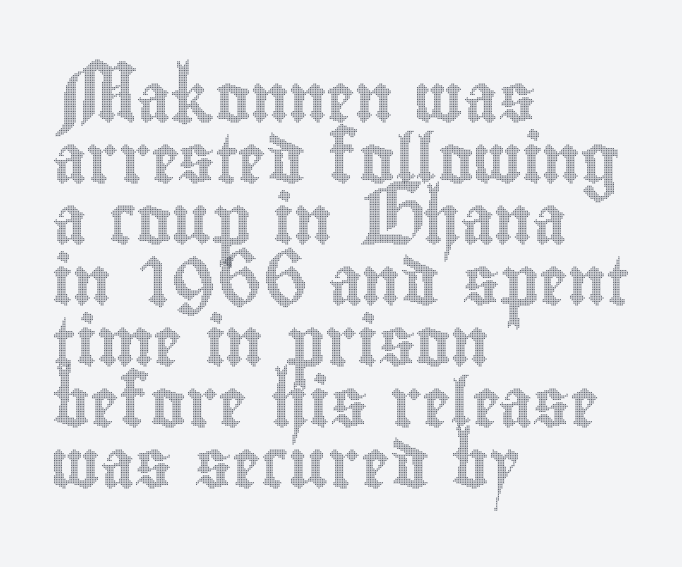
Evenly set lines give the paragraph a standard silhouette. These lines stack with their left ends in a neat column. Characters remain perfectly vertical along every line. These lines are rendered in a variable-pitch font. Type without underlining. Glyph-to-glyph distance matches everyday printed text.
